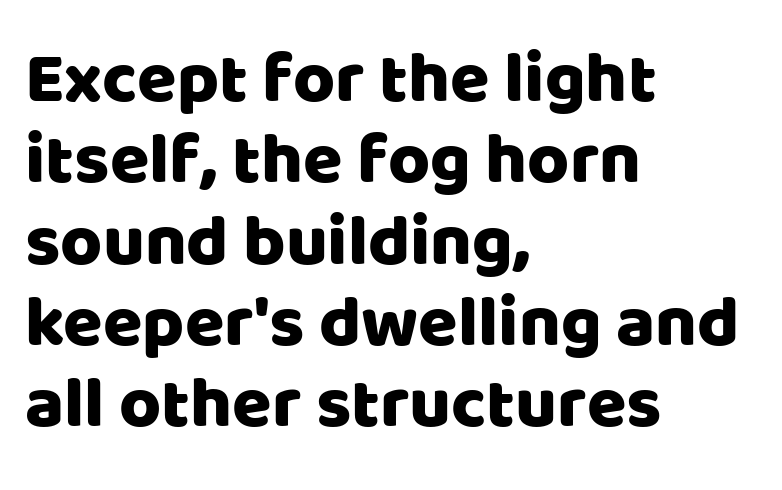
Each row of text sits above clean, open space. In CSS terms this would be text-align: left. Characters follow at the spacing the type designer built in. Posture: vertical. The typeface chosen for these lines omits serifs. Here the designer chose a conventional face with non-uniform glyph widths.
